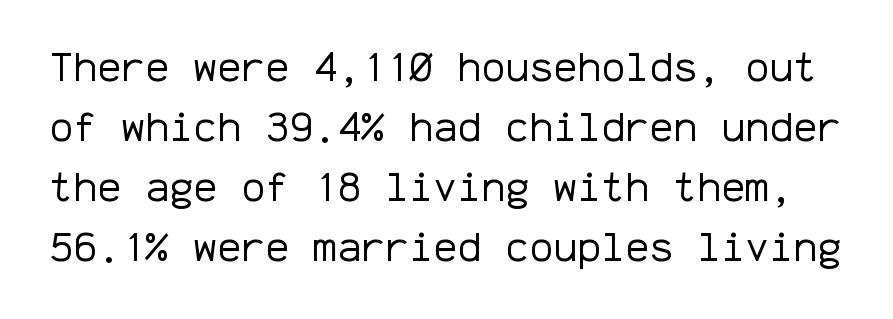
Q: Is the text bold? A: No.
Q: Is the text italic (slanted)? A: No, it is upright.
Q: Is the typeface a serif or a sans-serif typeface? A: Sans-serif.
Q: Is the text underlined? A: No.
Q: Is the spacing between letters normal or unusually wide? A: Normal.
Q: Is the spacing between lines tight, normal or loose? A: Normal.
Q: Width (condensed, normal, or wide)? A: Normal.
Q: Stroke contrast? A: Low.
Q: x-height? A: Medium.
Q: Monospaced? A: Yes.
